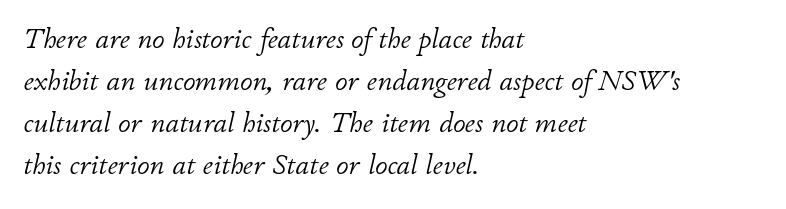
Weight: in the light-to-regular range. Glyph-to-glyph distance matches everyday printed text. The glyphs look as if they've been sheared to an angle. Visually the block forms a straight wall on the left and a jagged coastline on the right. Baseline-to-baseline distance is the conventional proportion of letter height. A typesetter would call this proportional, since set widths differ per character.
